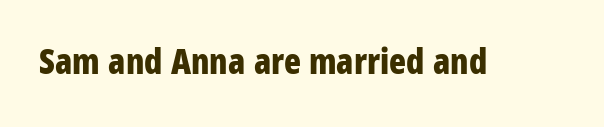
Do the letters lean? They stand straight. Plenty of ink on the page — the face is bold. Nothing unusual about the tracking: characters are spaced as the font intends. Note the varied advance widths — an 'i' is clearly narrower than an 'm'. No word sits above an underline. Type style note: lacks serifs.
